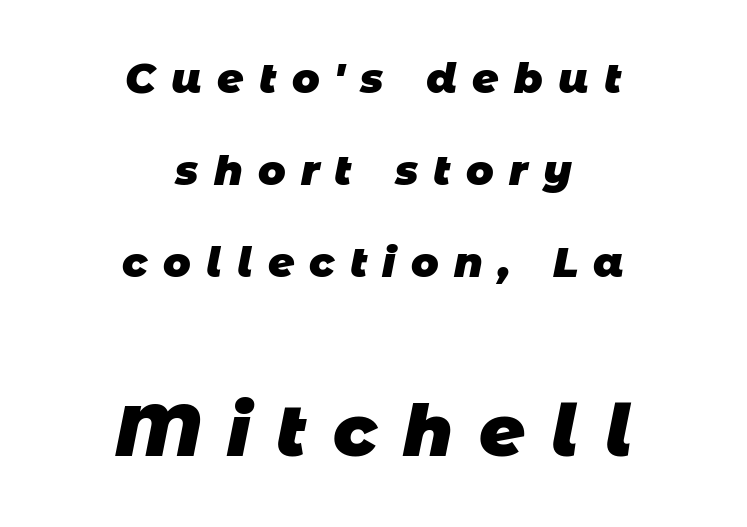
The image shows 71 px heavy sans-serif type; set centered, loose line spacing (2.25x), unusually wide letter spacing (+0.37 em), not underlined; the second (bottom) block is 1.73x larger; low stroke contrast and a large x-height.
